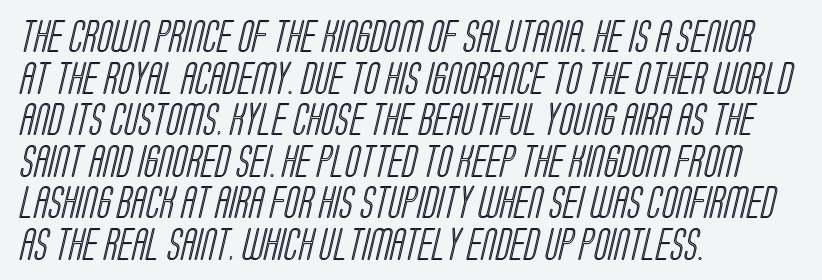
The image shows 33 px condensed type; set left-aligned, normal line spacing (1.26x), normal letter spacing, not underlined; a large x-height.
